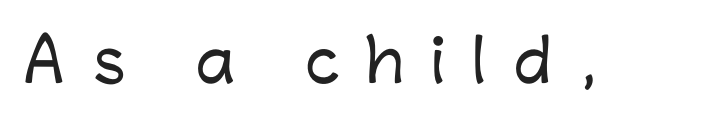
The image shows 58 px sans-serif type, upright; set unusually wide letter spacing (+0.48 em), not underlined; low stroke contrast and a medium x-height.
